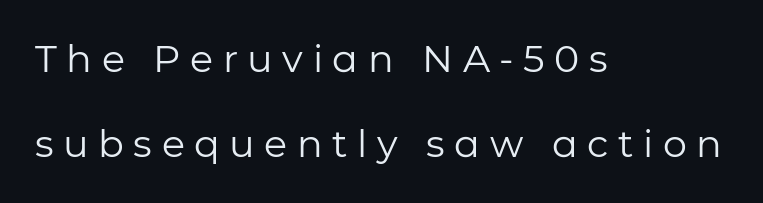
The image shows 38 px regular-weight sans-serif type, upright; set left-aligned, loose line spacing (2.25x), unusually wide letter spacing (+0.25 em), not underlined; low stroke contrast and a medium x-height.
